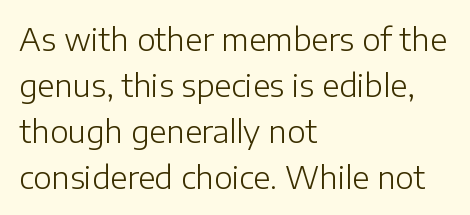
The image shows 31 px light sans-serif type, upright; set left-aligned, normal line spacing (1.48x), normal letter spacing, not underlined; low stroke contrast and a medium x-height.
